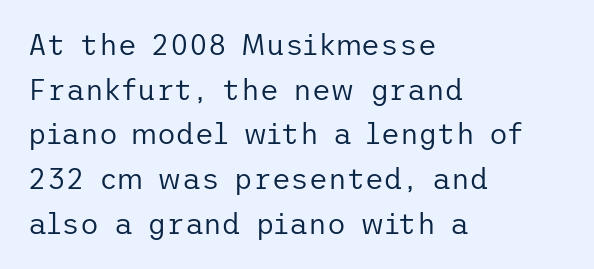
The image shows 29 px regular-weight sans-serif type, upright; set left-aligned, normal line spacing (1.54x), normal letter spacing, not underlined; low stroke contrast and a medium x-height.
